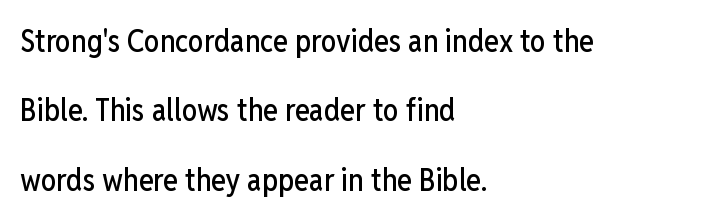
Q: Is the text italic (slanted)? A: No, it is upright.
Q: Is the typeface a serif or a sans-serif typeface? A: Sans-serif.
Q: Is the text underlined? A: No.
Q: How is the paragraph aligned? A: Left-aligned.
Q: Is the spacing between letters normal or unusually wide? A: Normal.
Q: Is the spacing between lines tight, normal or loose? A: Loose.
Q: Width (condensed, normal, or wide)? A: Condensed.
Q: Stroke contrast? A: Low.
Q: x-height? A: Medium.
Q: Monospaced? A: No.
